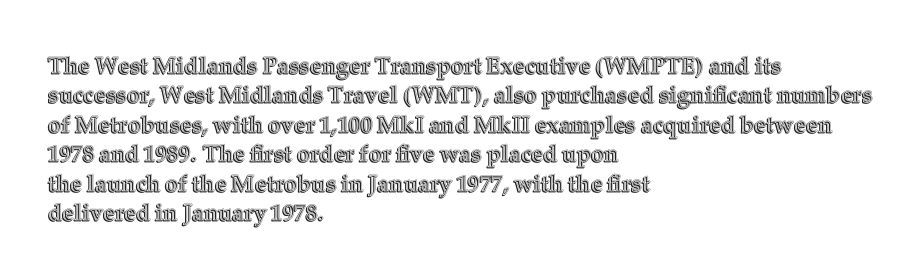
One-word summary of the alignment: left. Posture: vertical. The tracking reads as untouched default to a designer's eye. Each row of text sits above clean, open space. Does the leading feel generous? No, just average.
